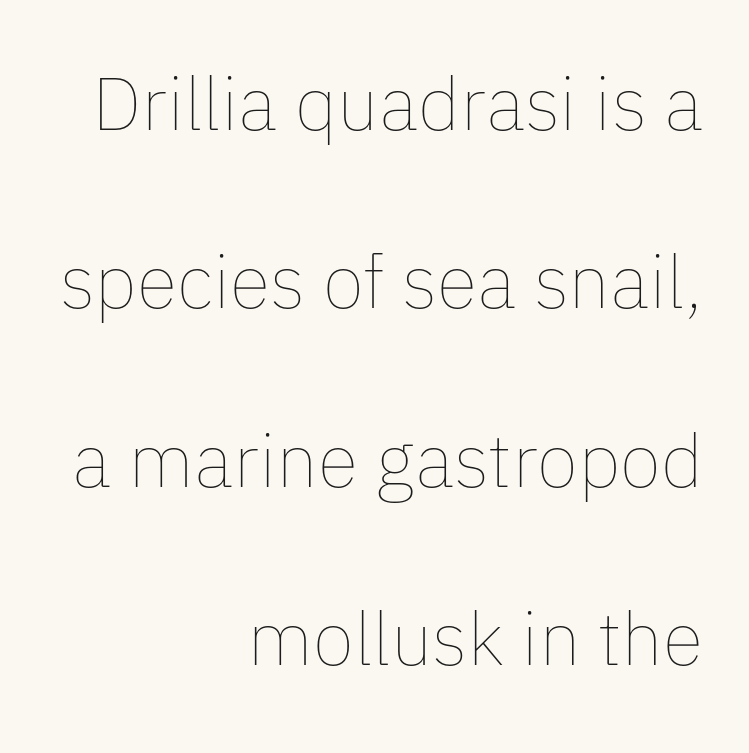
Letter spacing: default. Letters have the restrained weight of plain body copy at most. The letters advance in unequal steps, a hallmark of proportional type. The specimen omits any rule beneath the text block's lines.
